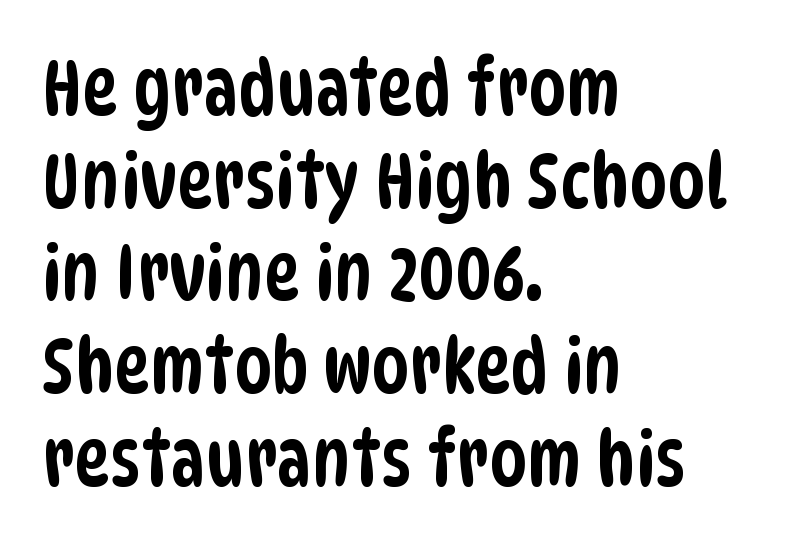
The image shows 76 px condensed sans-serif type; set left-aligned, line spacing 1.22x, normal letter spacing, not underlined; low stroke contrast and a large x-height.
